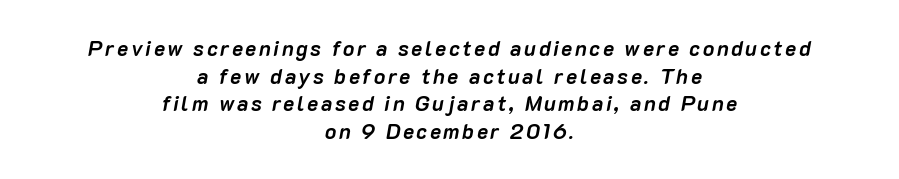
The space beneath each line is pristine and unruled. Baseline-to-baseline distance is the conventional proportion of letter height. Is the type bold? Yes — the strokes are clearly thick and heavy. These lines are centered, leaving both edges ragged. This is oblique type, the kind used for emphasis or titles.
